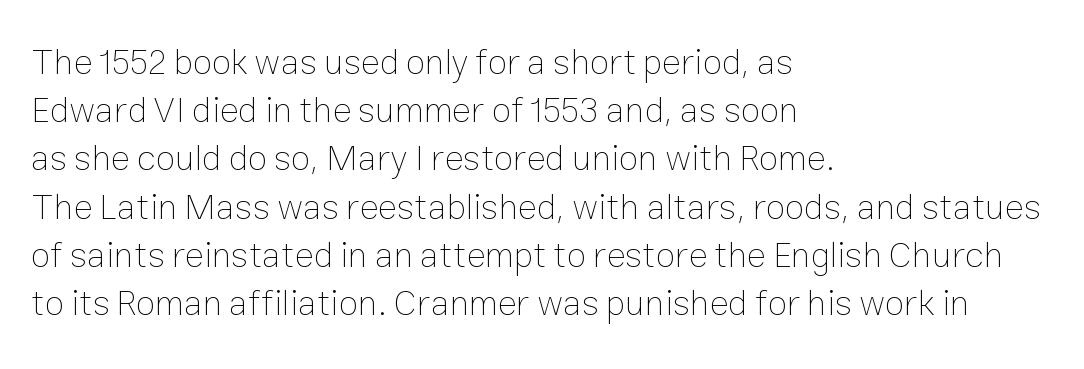
Q: Is the text bold? A: No.
Q: Is the text italic (slanted)? A: No, it is upright.
Q: Is the text underlined? A: No.
Q: How is the paragraph aligned? A: Left-aligned.
Q: Is the spacing between letters normal or unusually wide? A: Normal.
Q: Is the spacing between lines tight, normal or loose? A: Normal.
Q: Width (condensed, normal, or wide)? A: Normal.
Q: Stroke contrast? A: Low.
Q: x-height? A: Medium.
Q: Monospaced? A: No.
